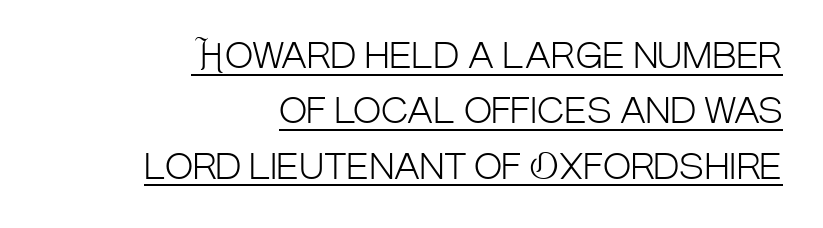
Q: Is the text bold? A: No.
Q: Is the text italic (slanted)? A: No, it is upright.
Q: Is the typeface a serif or a sans-serif typeface? A: Sans-serif.
Q: Is the text underlined? A: Yes.
Q: How is the paragraph aligned? A: Right-aligned.
Q: Is the spacing between letters normal or unusually wide? A: Normal.
Q: Is the spacing between lines tight, normal or loose? A: Normal.
Q: Width (condensed, normal, or wide)? A: Condensed.
Q: Stroke contrast? A: Low.
Q: x-height? A: Large.
Q: Monospaced? A: No.
